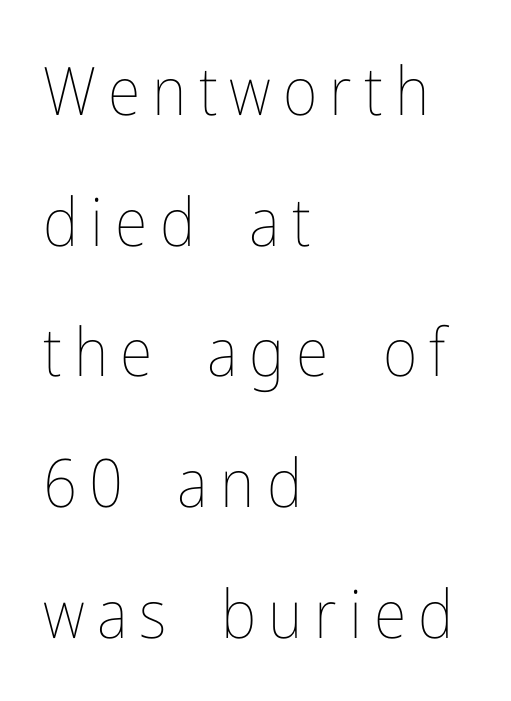
Q: Is the text bold? A: No.
Q: Is the text italic (slanted)? A: No, it is upright.
Q: Is the text underlined? A: No.
Q: How is the paragraph aligned? A: Left-aligned.
Q: Is the spacing between lines tight, normal or loose? A: Loose.
Q: Width (condensed, normal, or wide)? A: Condensed.
Q: Stroke contrast? A: Low.
Q: x-height? A: Medium.
Q: Monospaced? A: No.
